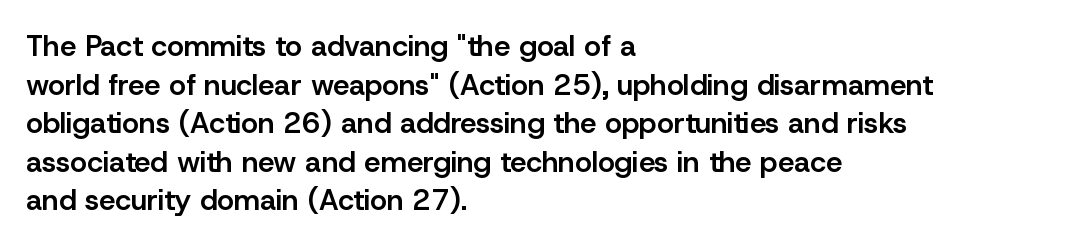
Q: Is the text bold? A: Semi-bold.
Q: Is the text italic (slanted)? A: No, it is upright.
Q: Is the typeface a serif or a sans-serif typeface? A: Sans-serif.
Q: Is the text underlined? A: No.
Q: How is the paragraph aligned? A: Left-aligned.
Q: Is the spacing between letters normal or unusually wide? A: Normal.
Q: Is the spacing between lines tight, normal or loose? A: Normal.
Q: Width (condensed, normal, or wide)? A: Normal.
Q: Stroke contrast? A: Low.
Q: x-height? A: Medium.
Q: Monospaced? A: No.
